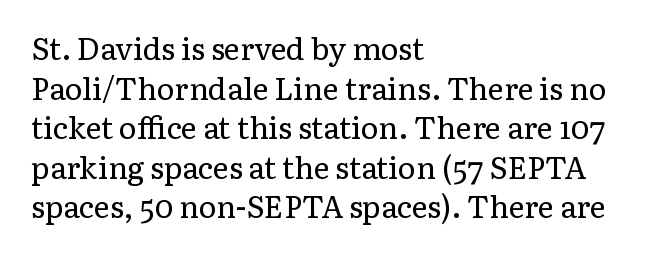
Ascenders rise straight up at ninety degrees. This block has exactly the height ordinary leading produces. Compared with typical body copy, the letter spacing here is the same. The strokes carry an ordinary text weight at most.
